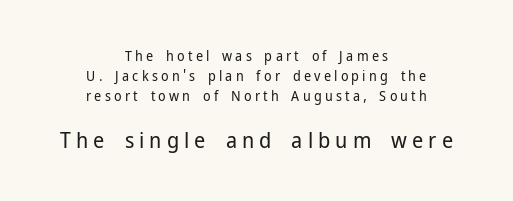
Weight: regular or lighter. The words here are not underlined. Type size steps up from the first block to the second. The whitespace from short lines is split evenly between both sides.
